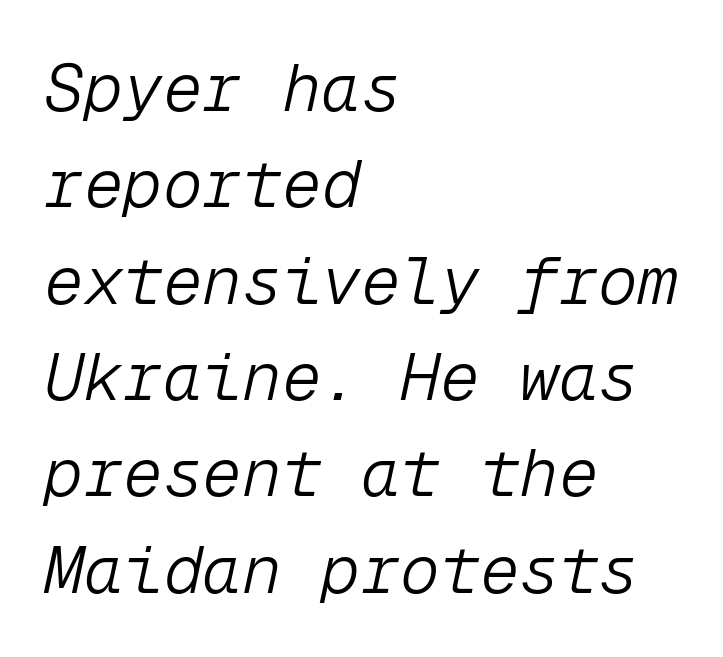
The image shows 66 px light type, italic (leaning right), monospaced; set left-aligned, normal line spacing (1.46x), normal letter spacing, not underlined; low stroke contrast and a medium x-height.
